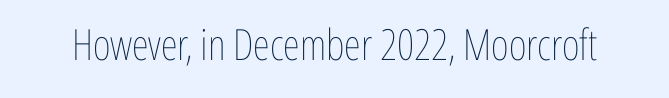
Nobody touched the tracking dial on this one. Lines of text with bare space underneath. Spacing verdict: proportional, widths tailored to each character. Notice how the stems are strictly vertical — no italics here. Is the stroke heavy? The answer is a plain regular-or-lighter.
